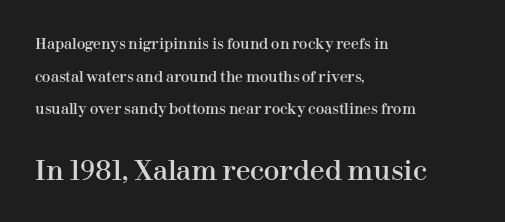
Q: Is the text italic (slanted)? A: No, it is upright.
Q: Is the text underlined? A: No.
Q: How is the paragraph aligned? A: Left-aligned.
Q: Is the spacing between letters normal or unusually wide? A: Normal.
Q: Is the spacing between lines tight, normal or loose? A: Loose.
Q: Which block of text is set in a larger size, the first (top) or the second (bottom)? A: The second (bottom) one.
